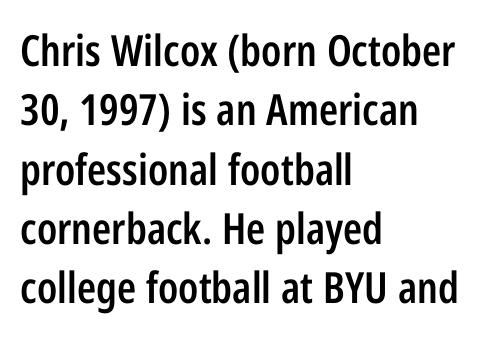
{"serif": "no", "italic": "no", "bold": "semi", "weight": "semibold", "width": "condensed", "stroke_contrast": "low", "x_height": "medium", "monospaced": "no", "underline": "no", "align": "left", "line_spacing": "normal", "line_spacing_ratio": 1.38, "letter_spacing": "normal", "letter_spacing_em": 0.0, "glyph_px": 43}
